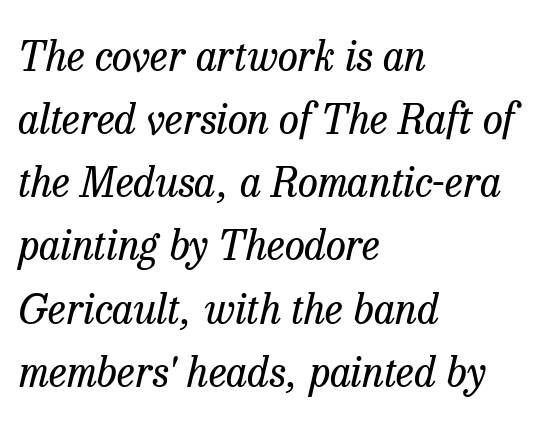
The image shows 41 px regular-weight serif type, italic (leaning right); set left-aligned, normal line spacing (1.54x), normal letter spacing, not underlined; low stroke contrast and a medium x-height.
